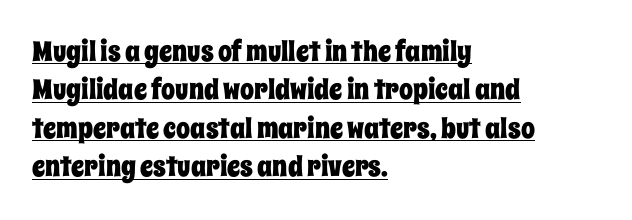
Q: Is the text italic (slanted)? A: No, it is upright.
Q: Is the text underlined? A: Yes.
Q: How is the paragraph aligned? A: Left-aligned.
Q: Is the spacing between letters normal or unusually wide? A: Normal.
Q: Is the spacing between lines tight, normal or loose? A: Normal.
Q: Width (condensed, normal, or wide)? A: Condensed.
Q: Stroke contrast? A: Low.
Q: x-height? A: Large.
Q: Monospaced? A: No.
